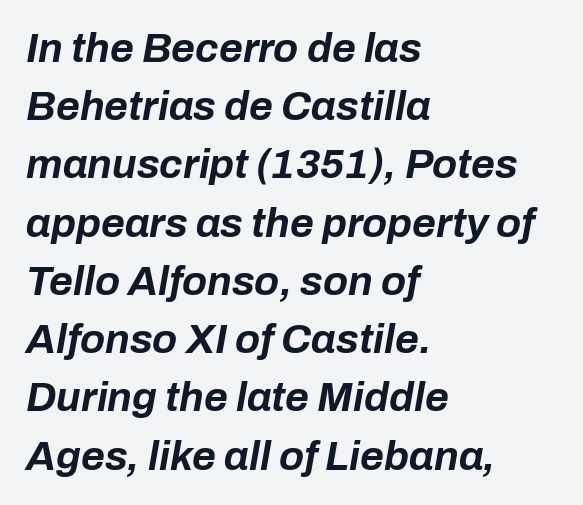
The image shows 41 px bold type, italic (leaning right); set left-aligned, normal line spacing (1.42x), normal letter spacing, not underlined; low stroke contrast and a medium x-height.
